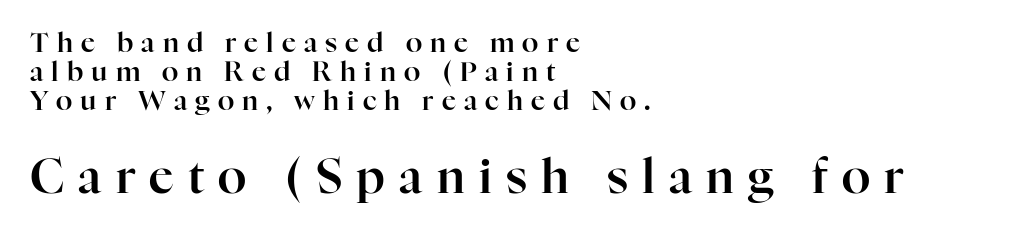
These lines are set flush left with a ragged right edge. Ascenders rise straight up at ninety degrees. Rule under the text: the space is simply empty. The type family on display is of the serif kind. The space between consecutive lines is stingy. Display-style spreading of the glyphs; the letterfit is very open.
